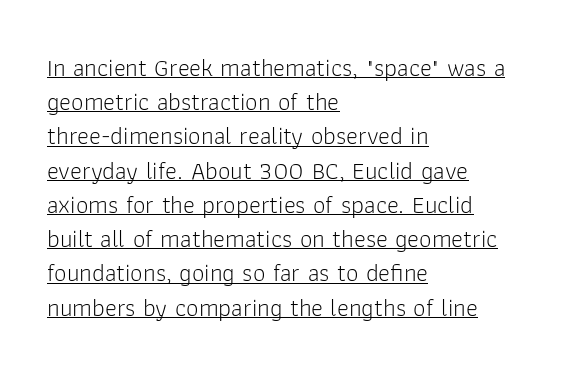
The image shows 25 px text type, upright; set left-aligned, normal line spacing (1.37x), normal letter spacing, underlined.
